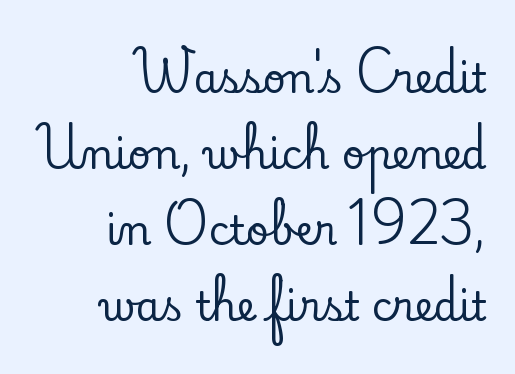
{"serif": "yes", "italic": "no", "width": "normal", "stroke_contrast": "low", "x_height": "small", "monospaced": "no", "underline": "no", "align": "right", "line_spacing": "loose", "line_spacing_ratio": 1.9, "letter_spacing": "normal", "letter_spacing_em": 0.0, "glyph_px": 40}
